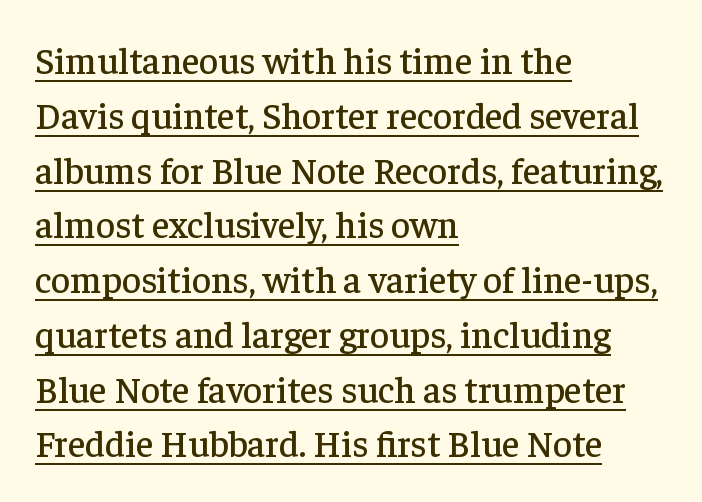
Spacing between characters is what you'd get straight out of the box. What kind of face is this? One with serifs. This sample has the flowing, uneven cadence of proportional lettering. This rendering features underlined lettering.
